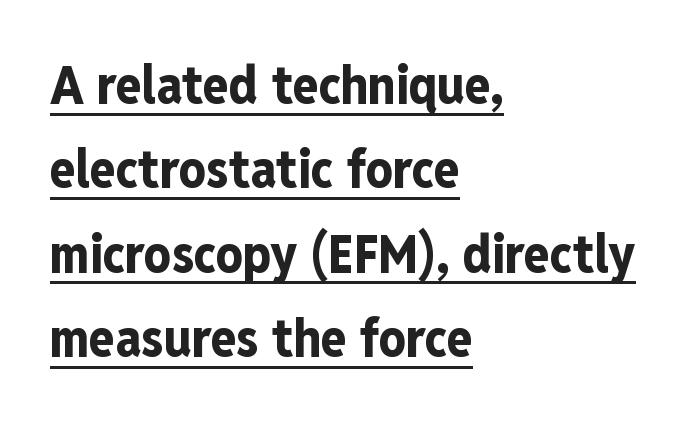
The image shows 53 px bold, condensed sans-serif type, upright; set left-aligned, normal line spacing (1.59x), normal letter spacing, underlined; low stroke contrast and a medium x-height.
